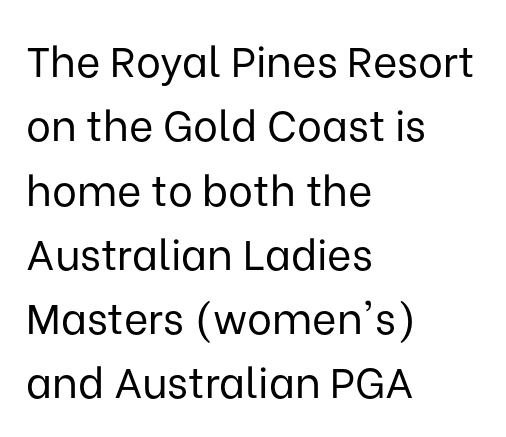
The image shows 42 px regular-weight sans-serif type, upright; set left-aligned, normal line spacing (1.53x), normal letter spacing, not underlined; low stroke contrast and a medium x-height.
